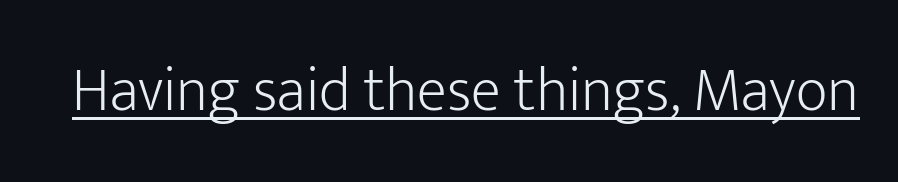
The image shows 62 px light sans-serif type, upright; set normal letter spacing, underlined; low stroke contrast and a medium x-height.
